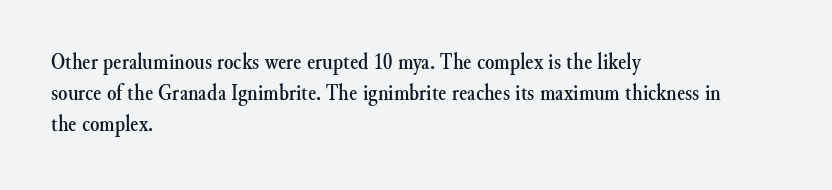
{"italic": "no", "underline": "no", "align": "left", "line_spacing": "normal", "line_spacing_ratio": 1.3, "letter_spacing": "normal", "letter_spacing_em": 0.0, "glyph_px": 24}
